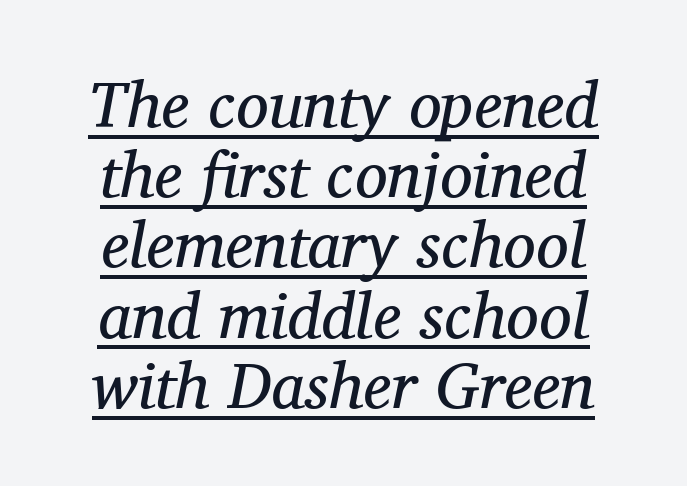
In designer terms, the underline attribute is active on this setting. Think standard paragraph weight, or any step lighter than that. Reading down the column, the eye jumps only a short way to each next line. Little horizontal feet cap the strokes, marking this as serif type.
